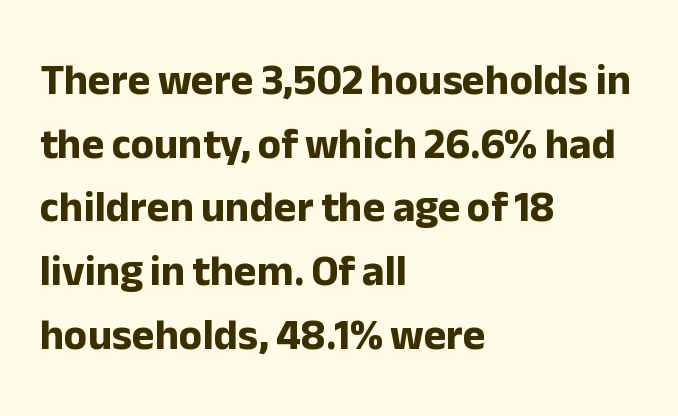
The image shows 43 px bold sans-serif type, upright; set left-aligned, normal line spacing (1.48x), normal letter spacing, not underlined; low stroke contrast and a medium x-height.
